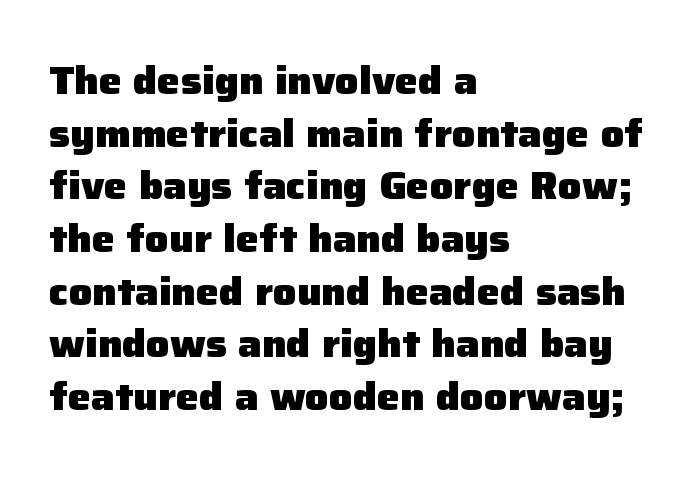
Q: Is the text bold? A: Yes.
Q: Is the text italic (slanted)? A: No, it is upright.
Q: Is the typeface a serif or a sans-serif typeface? A: Sans-serif.
Q: Is the text underlined? A: No.
Q: How is the paragraph aligned? A: Left-aligned.
Q: Is the spacing between letters normal or unusually wide? A: Normal.
Q: Is the spacing between lines tight, normal or loose? A: Normal.
Q: Width (condensed, normal, or wide)? A: Normal.
Q: Stroke contrast? A: Low.
Q: x-height? A: Medium.
Q: Monospaced? A: No.
